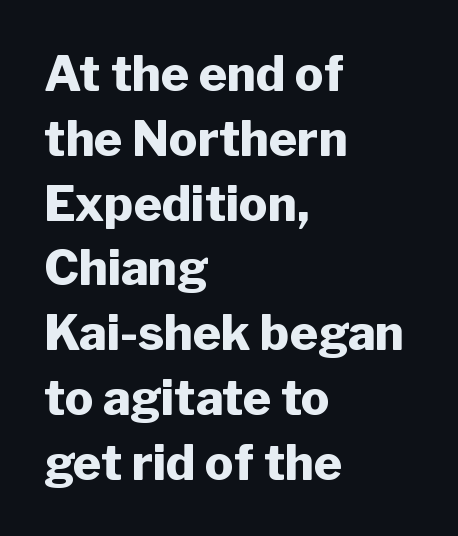
Q: Is the text bold? A: Yes.
Q: Is the text italic (slanted)? A: No, it is upright.
Q: Is the typeface a serif or a sans-serif typeface? A: Sans-serif.
Q: Is the text underlined? A: No.
Q: How is the paragraph aligned? A: Left-aligned.
Q: Is the spacing between letters normal or unusually wide? A: Normal.
Q: Is the spacing between lines tight, normal or loose? A: Normal.
Q: Width (condensed, normal, or wide)? A: Normal.
Q: Stroke contrast? A: Low.
Q: x-height? A: Medium.
Q: Monospaced? A: No.
